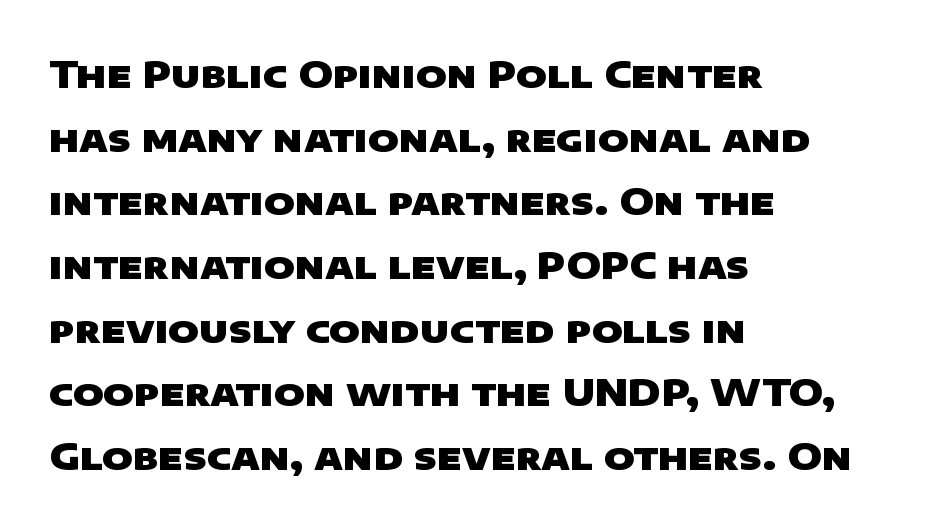
{"serif": "no", "bold": "yes", "weight": "heavy", "width": "wide", "stroke_contrast": "low", "x_height": "large", "monospaced": "no", "underline": "no", "align": "left", "line_spacing_ratio": 1.72, "letter_spacing": "normal", "letter_spacing_em": 0.0, "glyph_px": 37}
